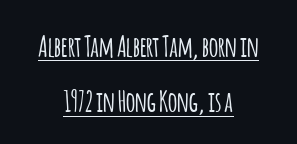
{"serif": "no", "italic": "no", "width": "condensed", "stroke_contrast": "low", "x_height": "large", "monospaced": "no", "underline": "yes", "align": "center", "line_spacing": "loose", "line_spacing_ratio": 1.91, "letter_spacing": "normal", "letter_spacing_em": 0.0, "glyph_px": 29}
